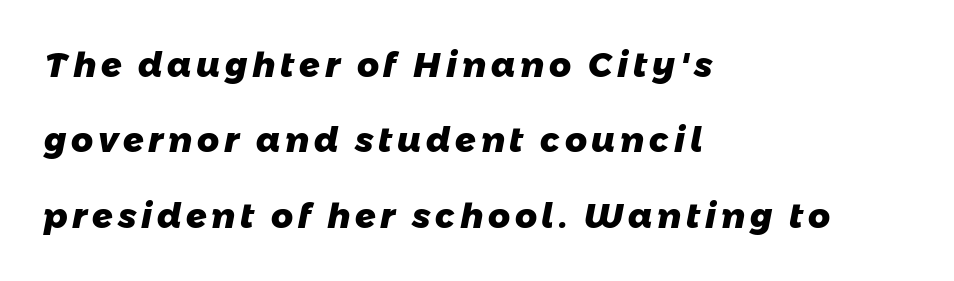
The image shows 34 px heavy sans-serif type; set left-aligned, loose line spacing (2.22x), not underlined; low stroke contrast and a medium x-height.
